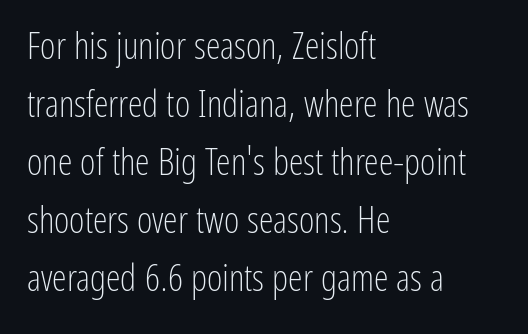
{"serif": "no", "italic": "no", "bold": "no", "weight": "light", "width": "condensed", "stroke_contrast": "low", "x_height": "medium", "monospaced": "no", "underline": "no", "align": "left", "line_spacing": "normal", "line_spacing_ratio": 1.57, "letter_spacing": "normal", "letter_spacing_em": 0.0, "glyph_px": 37}
